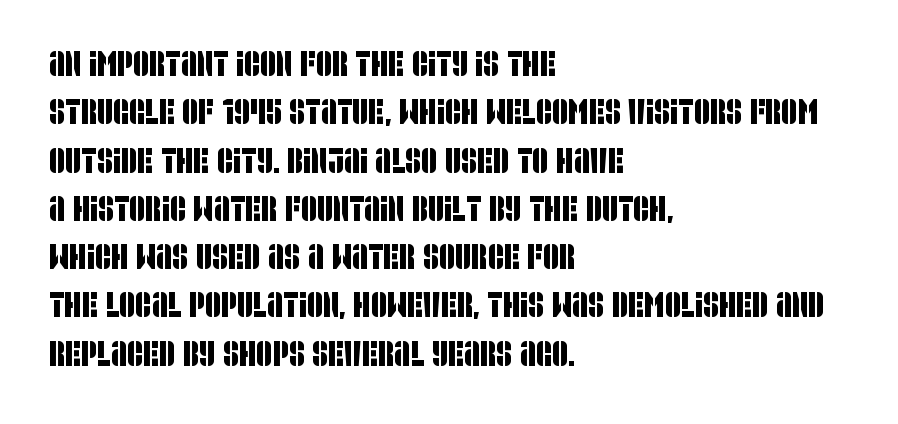
The image shows 35 px condensed sans-serif type; set left-aligned, normal line spacing (1.38x), normal letter spacing, not underlined; low stroke contrast and a large x-height.
